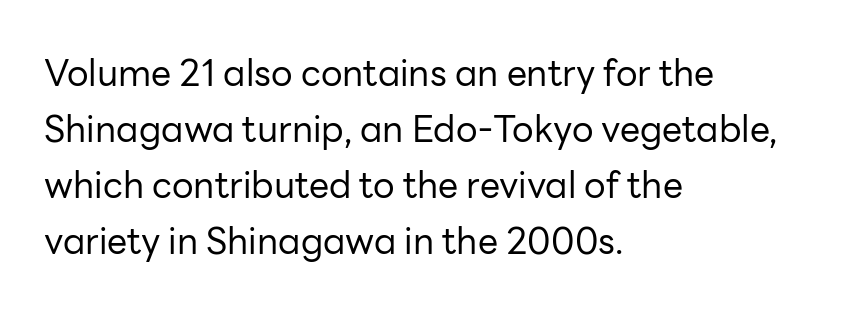
Q: Is the text bold? A: No.
Q: Is the text italic (slanted)? A: No, it is upright.
Q: Is the typeface a serif or a sans-serif typeface? A: Sans-serif.
Q: Is the text underlined? A: No.
Q: How is the paragraph aligned? A: Left-aligned.
Q: Is the spacing between letters normal or unusually wide? A: Normal.
Q: Is the spacing between lines tight, normal or loose? A: Normal.
Q: Width (condensed, normal, or wide)? A: Normal.
Q: Stroke contrast? A: Low.
Q: x-height? A: Medium.
Q: Monospaced? A: No.
